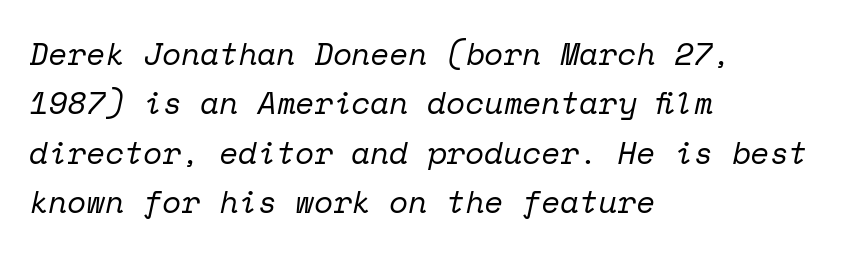
The image shows 31 px regular-weight serif type, italic (leaning right), monospaced; set left-aligned, normal line spacing (1.59x), normal letter spacing, not underlined; low stroke contrast and a medium x-height.
